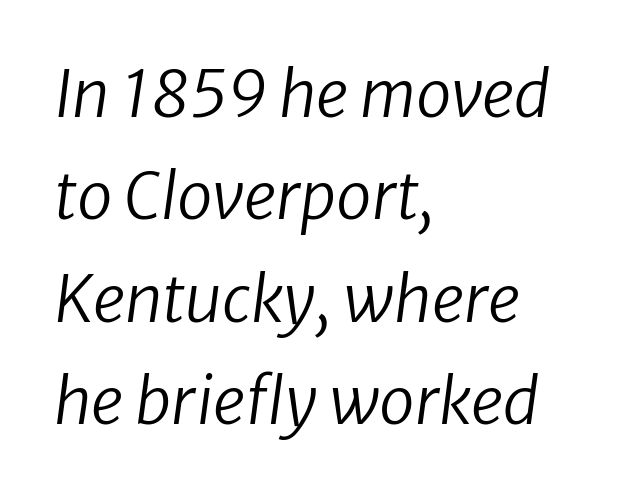
{"italic": "yes", "lean": "right", "slant_degrees": 8, "bold": "no", "weight": "regular", "width": "normal", "stroke_contrast": "low", "x_height": "medium", "monospaced": "no", "underline": "no", "align": "left", "line_spacing": "normal", "line_spacing_ratio": 1.6, "letter_spacing": "normal", "letter_spacing_em": 0.0, "glyph_px": 64}
